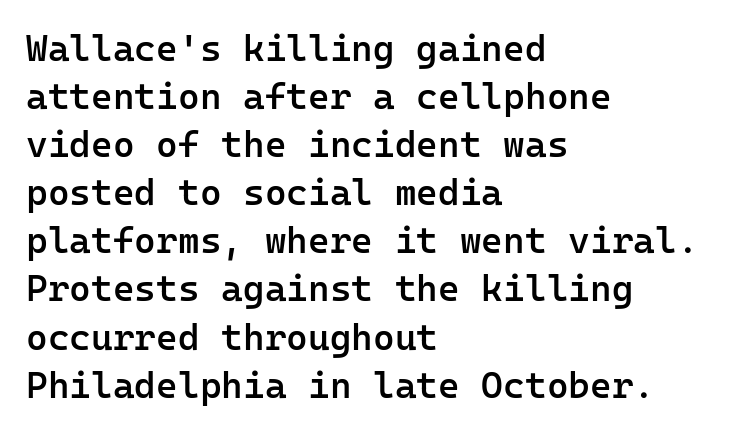
Q: Is the text bold? A: Semi-bold.
Q: Is the text italic (slanted)? A: No, it is upright.
Q: Is the typeface a serif or a sans-serif typeface? A: Sans-serif.
Q: Is the text underlined? A: No.
Q: How is the paragraph aligned? A: Left-aligned.
Q: Is the spacing between letters normal or unusually wide? A: Normal.
Q: Is the spacing between lines tight, normal or loose? A: Normal.
Q: Width (condensed, normal, or wide)? A: Normal.
Q: Stroke contrast? A: Low.
Q: x-height? A: Medium.
Q: Monospaced? A: Yes.
